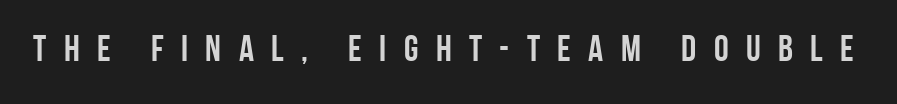
Regarding serifs, this sample does without them. The face used here has the dense, thick strokes of a bold. Is the letter spacing exaggerated? Yes — the characters are pushed far apart. Each letter keeps its own natural width here, so spacing adapts to shape. Ascenders rise straight up at ninety degrees.
